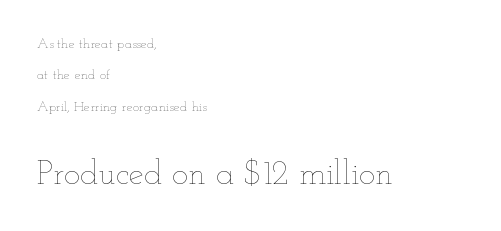
{"italic": "no", "bold": "no", "weight": "thin", "width": "wide", "stroke_contrast": "low", "x_height": "small", "monospaced": "no", "underline": "no", "align": "left", "line_spacing": "loose", "line_spacing_ratio": 2.24, "letter_spacing": "normal", "letter_spacing_em": 0.0, "larger_block": "second", "size_ratio": 2.43, "glyph_px": 34}
